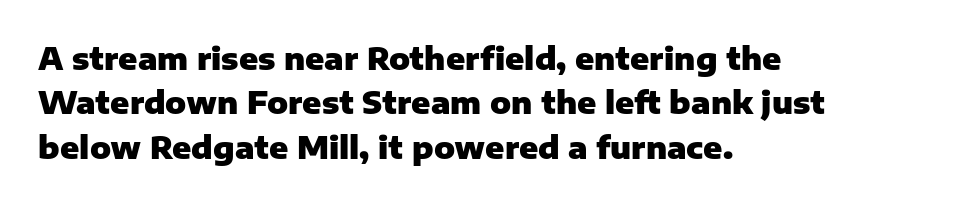
{"serif": "no", "italic": "no", "bold": "yes", "weight": "heavy", "width": "normal", "stroke_contrast": "low", "x_height": "medium", "monospaced": "no", "underline": "no", "align": "left", "line_spacing": "normal", "line_spacing_ratio": 1.43, "letter_spacing": "normal", "letter_spacing_em": 0.0, "glyph_px": 31}
